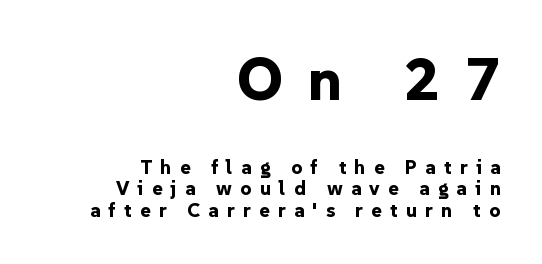
The image shows 60 px bold sans-serif type, upright; set right-aligned, tight line spacing (1.08x), unusually wide letter spacing (+0.41 em), not underlined; the first (top) block is 3.0x larger; low stroke contrast and a medium x-height.
